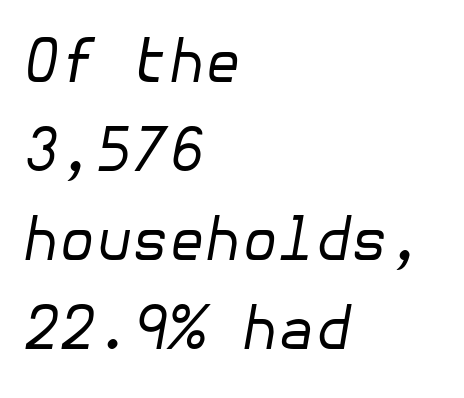
Letters rest on an invisible, unmarked baseline. Nothing heavy about these letters — not bold at all. Line beginnings align vertically; line endings do not. This sample uses plain, unmodified letter spacing. Evenly set lines give the paragraph a standard silhouette. Looking at the ascenders, they clearly lean.
